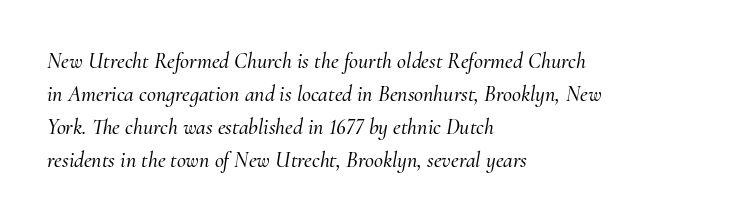
Q: Is the text italic (slanted)? A: Yes, it leans right by about 10 degrees.
Q: Is the text underlined? A: No.
Q: How is the paragraph aligned? A: Left-aligned.
Q: Is the spacing between letters normal or unusually wide? A: Normal.
Q: Is the spacing between lines tight, normal or loose? A: Normal.
